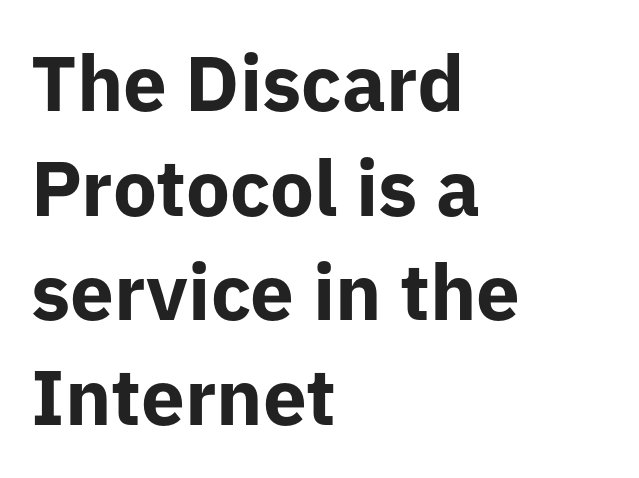
The image shows 78 px bold sans-serif type, upright; set left-aligned, normal line spacing (1.34x), normal letter spacing, not underlined; low stroke contrast and a medium x-height.
